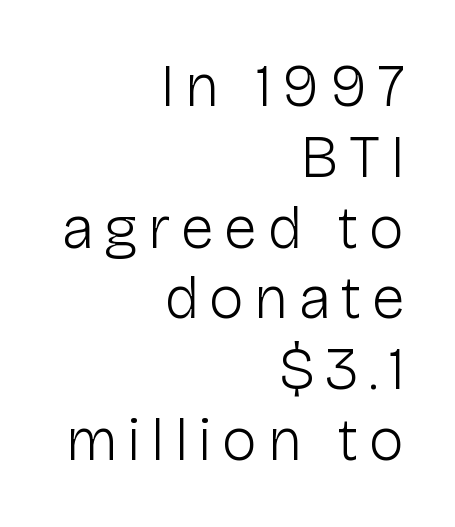
The image shows 60 px light sans-serif type, upright; set right-aligned, line spacing 1.18x, not underlined; low stroke contrast and a medium x-height.
